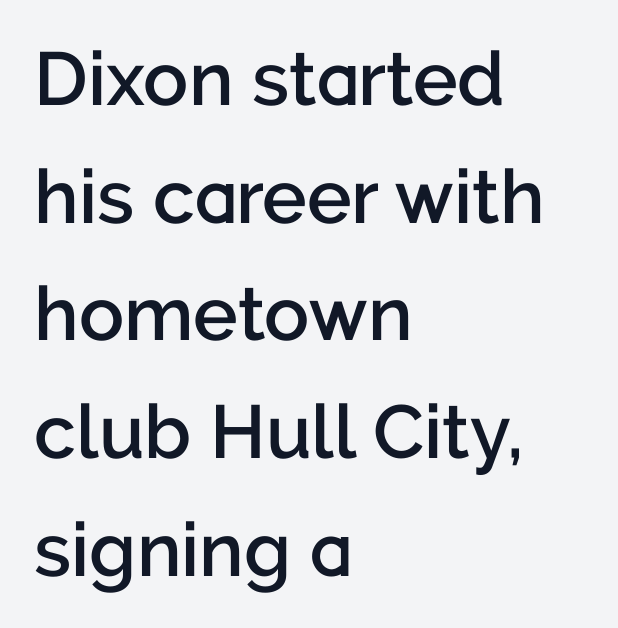
Q: Is the text bold? A: Semi-bold.
Q: Is the text italic (slanted)? A: No, it is upright.
Q: Is the typeface a serif or a sans-serif typeface? A: Sans-serif.
Q: Is the text underlined? A: No.
Q: How is the paragraph aligned? A: Left-aligned.
Q: Is the spacing between letters normal or unusually wide? A: Normal.
Q: Is the spacing between lines tight, normal or loose? A: Normal.
Q: Width (condensed, normal, or wide)? A: Normal.
Q: Stroke contrast? A: Low.
Q: x-height? A: Medium.
Q: Monospaced? A: No.
